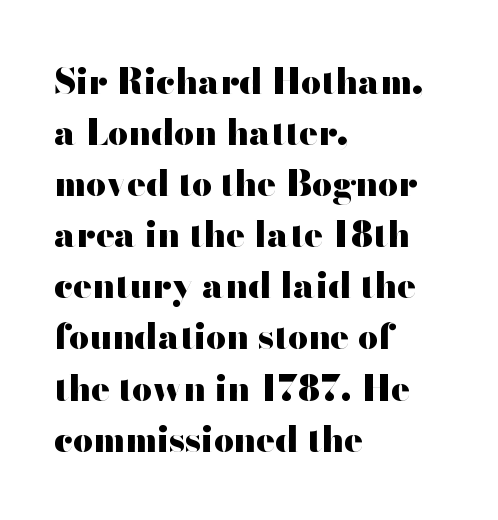
One glance says typical: line gaps are just what's usual. The compositor pushed each line to the left boundary. Letterform terminals end flat and unadorned throughout the passage. Plenty of ink on the page — the face is bold. The face used here is proportionally spaced, like ordinary book or web type. The rendering keeps characters at their native spacing.
